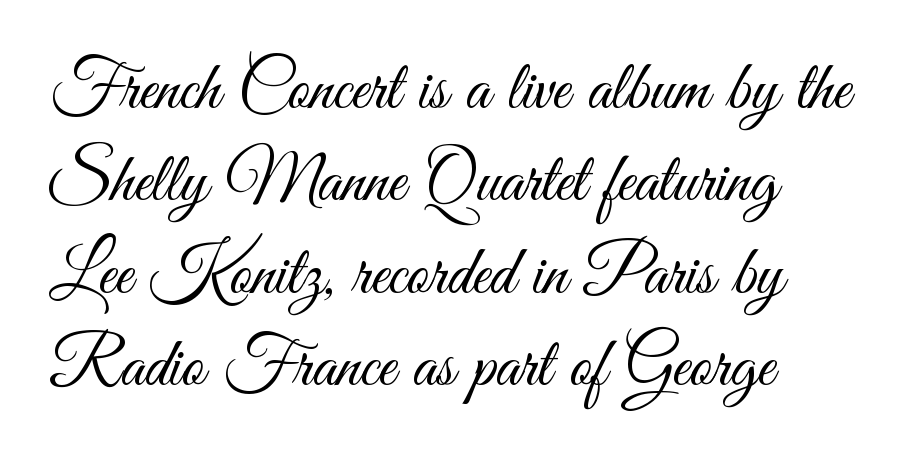
{"serif": "no", "bold": "no", "weight": "light", "width": "condensed", "stroke_contrast": "medium", "x_height": "small", "monospaced": "no", "underline": "no", "align": "left", "line_spacing": "normal", "line_spacing_ratio": 1.34, "letter_spacing": "normal", "letter_spacing_em": 0.0, "glyph_px": 69}
